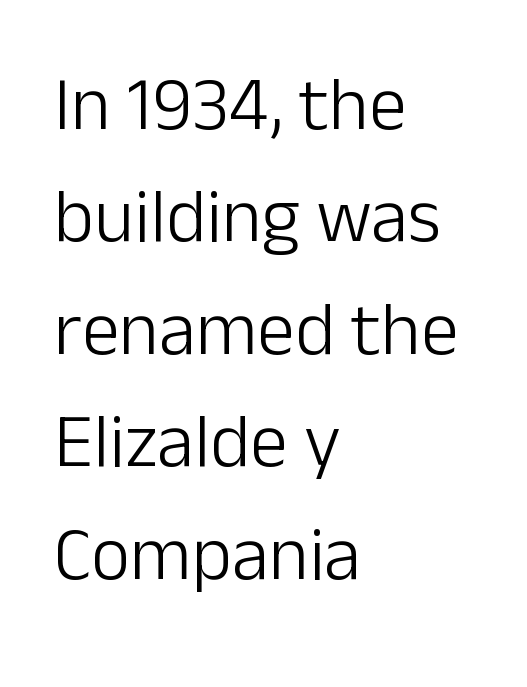
{"serif": "no", "italic": "no", "bold": "no", "weight": "light", "width": "normal", "stroke_contrast": "low", "x_height": "medium", "monospaced": "no", "underline": "no", "align": "left", "line_spacing": "normal", "line_spacing_ratio": 1.48, "letter_spacing": "normal", "letter_spacing_em": 0.0, "glyph_px": 76}
